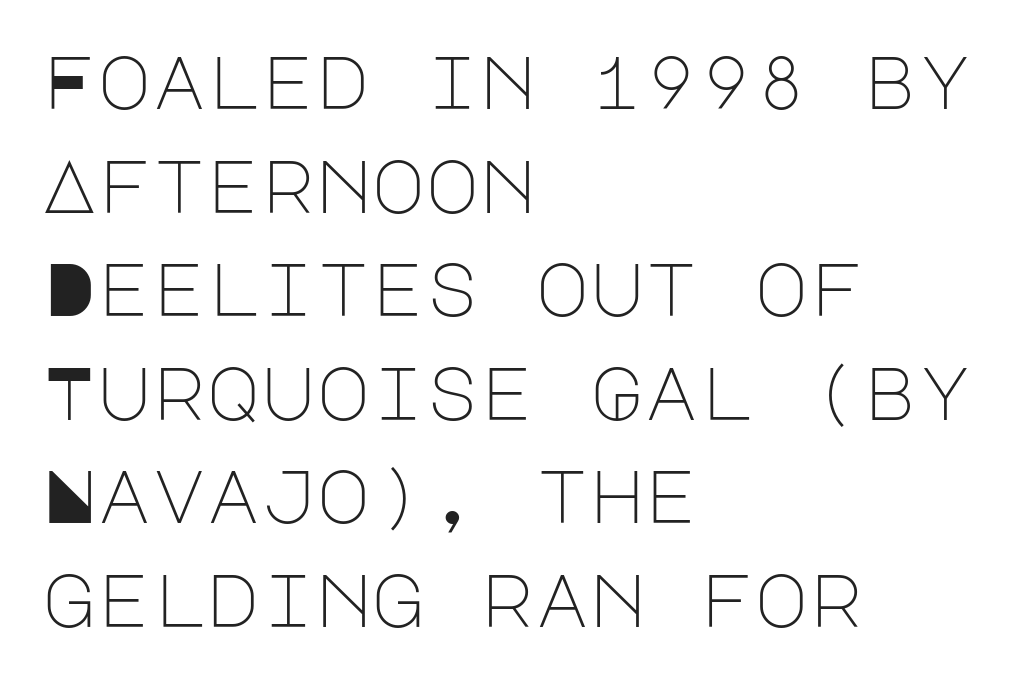
Q: Is the text bold? A: No.
Q: Is the text italic (slanted)? A: No, it is upright.
Q: Is the typeface a serif or a sans-serif typeface? A: Sans-serif.
Q: Is the text underlined? A: No.
Q: How is the paragraph aligned? A: Left-aligned.
Q: Is the spacing between letters normal or unusually wide? A: Normal.
Q: Is the spacing between lines tight, normal or loose? A: Normal.
Q: Width (condensed, normal, or wide)? A: Normal.
Q: Stroke contrast? A: Low.
Q: x-height? A: Large.
